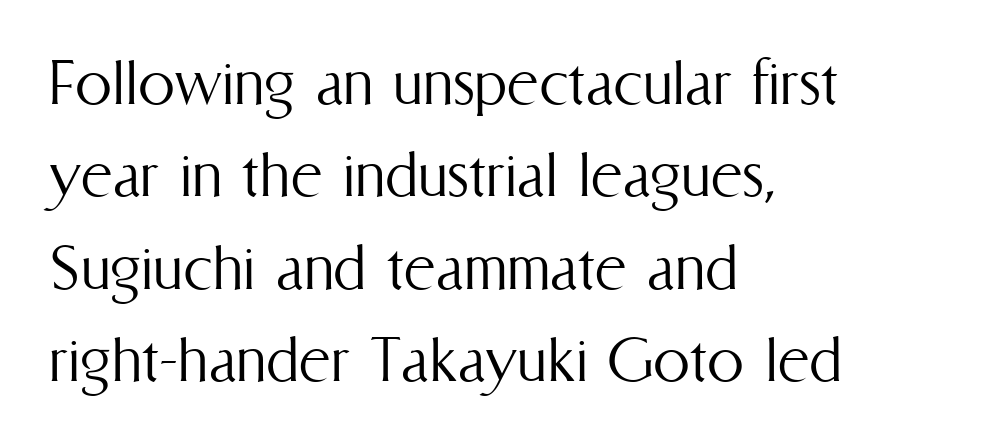
{"italic": "no", "bold": "no", "weight": "light", "width": "condensed", "stroke_contrast": "medium", "x_height": "medium", "monospaced": "no", "underline": "no", "align": "left", "line_spacing": "normal", "line_spacing_ratio": 1.25, "letter_spacing": "normal", "letter_spacing_em": 0.0, "glyph_px": 74}
